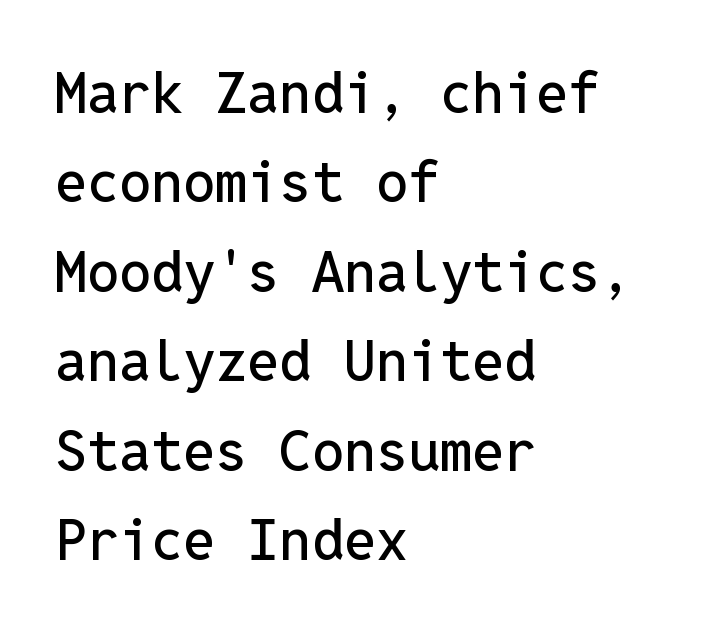
Q: Is the text italic (slanted)? A: No, it is upright.
Q: Is the typeface a serif or a sans-serif typeface? A: Sans-serif.
Q: Is the text underlined? A: No.
Q: How is the paragraph aligned? A: Left-aligned.
Q: Is the spacing between letters normal or unusually wide? A: Normal.
Q: Is the spacing between lines tight, normal or loose? A: Normal.
Q: Width (condensed, normal, or wide)? A: Normal.
Q: Stroke contrast? A: Low.
Q: x-height? A: Medium.
Q: Monospaced? A: Yes.
